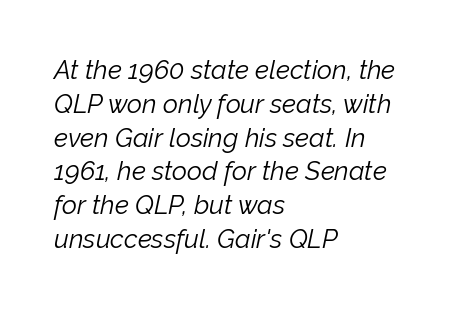
The image shows 26 px text type, italic (leaning right); set left-aligned, normal line spacing (1.3x), normal letter spacing, not underlined.
